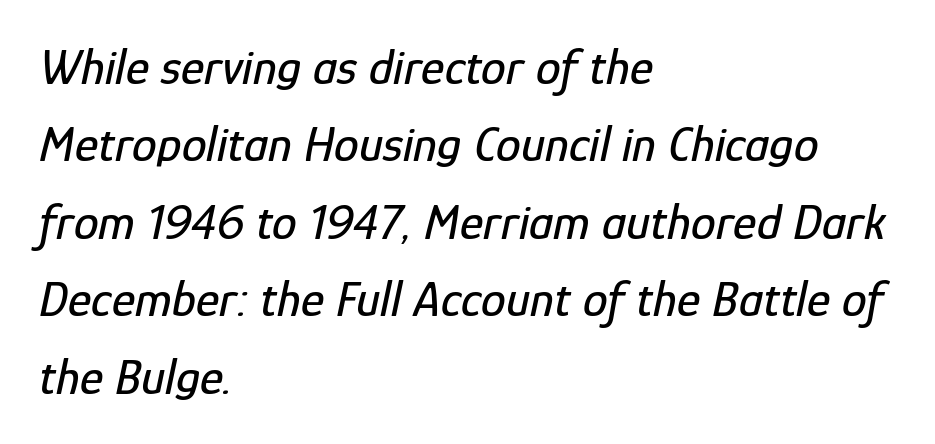
The image shows 50 px condensed type, italic (leaning right); set left-aligned, normal line spacing (1.55x), normal letter spacing, not underlined; low stroke contrast and a medium x-height.
